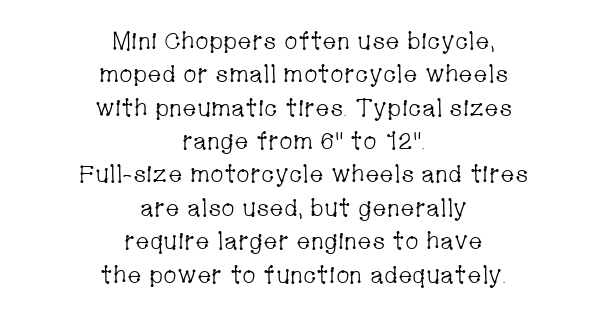
Standard letterfit; no display-style spreading of the glyphs. If you folded the block vertically in half, each line would mirror itself in length. The letters look calm and open, with moderate or lighter stems. Quick note: underline off. Is there any slant? The stems are plumb. Leading: standard.
